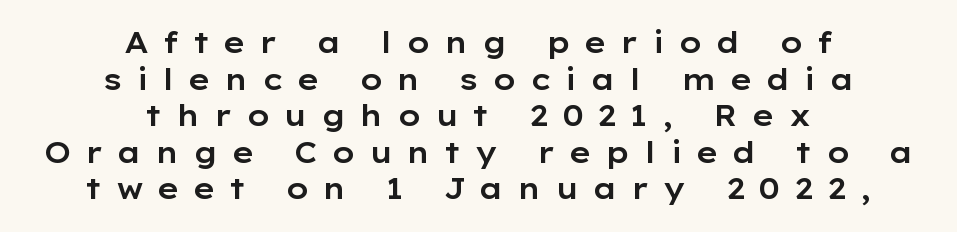
Glyph-to-glyph distance is far greater than everyday printed text. The words here are not underlined. The paragraph has two soft edges and a firm central axis. Whoever set this chose a conventional vertical rhythm.
